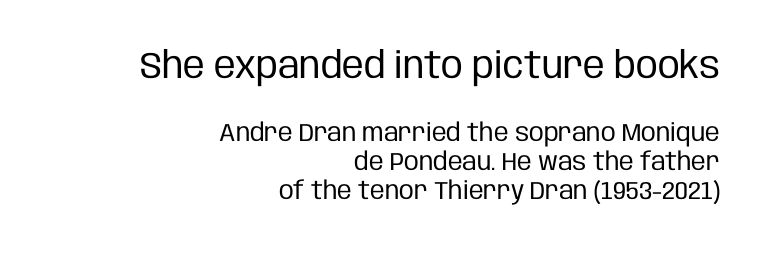
{"serif": "no", "italic": "no", "bold": "no", "weight": "regular", "width": "condensed", "stroke_contrast": "low", "x_height": "large", "monospaced": "no", "underline": "no", "align": "right", "line_spacing_ratio": 1.16, "letter_spacing": "normal", "letter_spacing_em": 0.0, "larger_block": "first", "size_ratio": 1.48, "glyph_px": 37}
